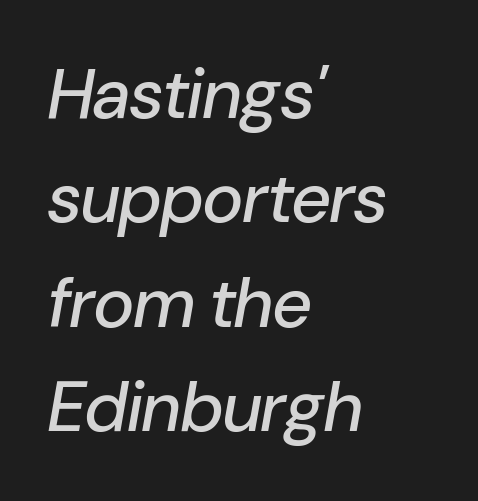
Q: Is the text italic (slanted)? A: Yes, it leans right by about 10 degrees.
Q: Is the text underlined? A: No.
Q: How is the paragraph aligned? A: Left-aligned.
Q: Is the spacing between letters normal or unusually wide? A: Normal.
Q: Is the spacing between lines tight, normal or loose? A: Normal.
Q: Width (condensed, normal, or wide)? A: Normal.
Q: Stroke contrast? A: Low.
Q: x-height? A: Medium.
Q: Monospaced? A: No.
